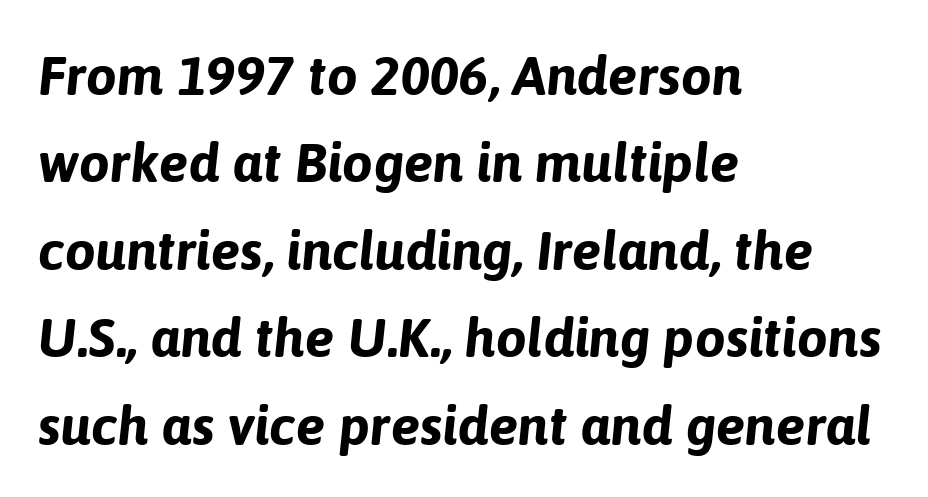
Letter spacing: default. Yep, that's italic — everything's leaning. These lines are set flush left with a ragged right edge. Each glyph is drawn with heavy, bold strokes. Note the varied advance widths — an 'i' is clearly narrower than an 'm'. Letters rest on an invisible, unmarked baseline.
